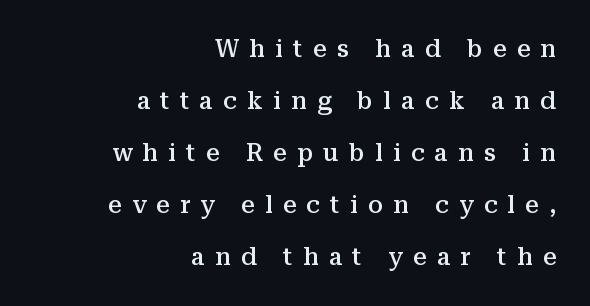
The image shows 24 px text type, upright; set right-aligned, loose line spacing (2.17x), unusually wide letter spacing (+0.43 em), not underlined.
